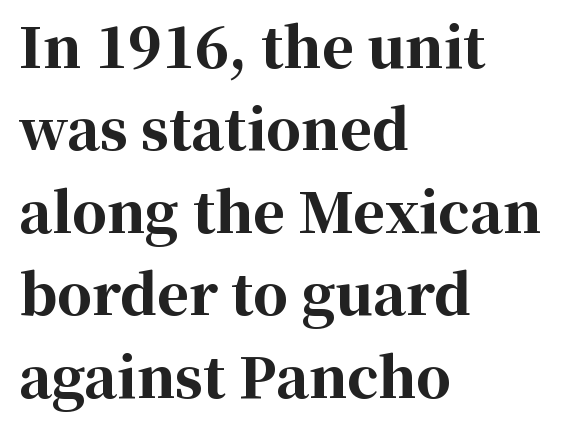
{"serif": "yes", "italic": "no", "bold": "yes", "weight": "bold", "width": "normal", "stroke_contrast": "high", "x_height": "medium", "monospaced": "no", "underline": "no", "align": "left", "line_spacing": "normal", "line_spacing_ratio": 1.5, "letter_spacing": "normal", "letter_spacing_em": 0.0, "glyph_px": 55}
